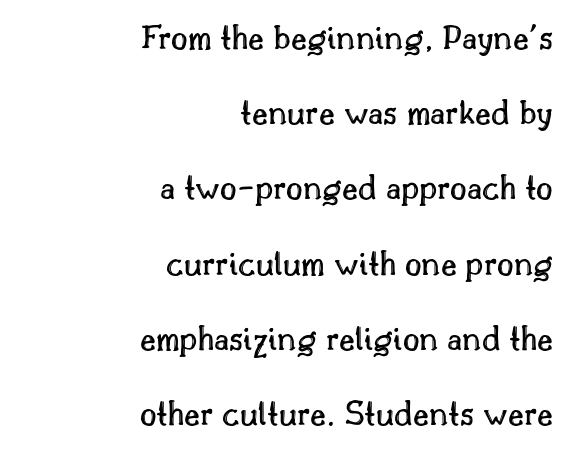
Q: Is the text italic (slanted)? A: No, it is upright.
Q: Is the text underlined? A: No.
Q: How is the paragraph aligned? A: Right-aligned.
Q: Is the spacing between letters normal or unusually wide? A: Normal.
Q: Is the spacing between lines tight, normal or loose? A: Loose.
Q: Width (condensed, normal, or wide)? A: Normal.
Q: x-height? A: Small.
Q: Monospaced? A: No.
